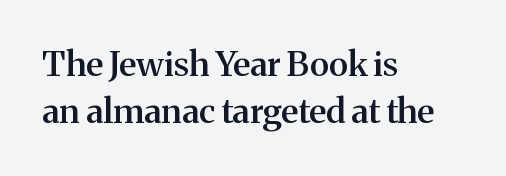
{"serif": "yes", "italic": "no", "bold": "semi", "weight": "semibold", "width": "normal", "stroke_contrast": "medium", "x_height": "medium", "monospaced": "no", "underline": "no", "align": "left", "line_spacing": "normal", "line_spacing_ratio": 1.39, "letter_spacing": "normal", "letter_spacing_em": 0.0, "glyph_px": 34}
